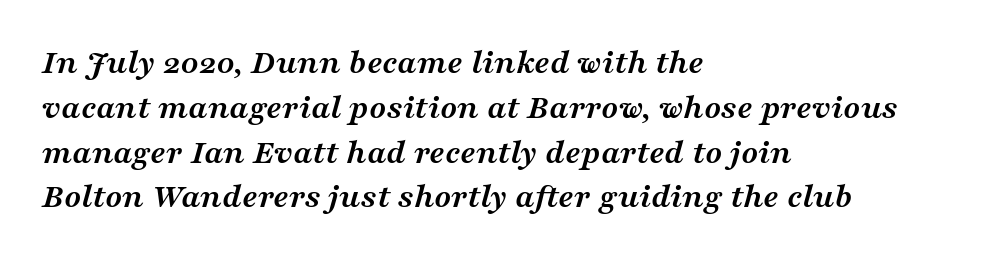
The typography opts for an oblique posture over an upright one. This sample has the flowing, uneven cadence of proportional lettering. This rendering employs a face with finishing strokes, i.e., a serif. Glance below the letters and you will spot only blank space. Is the type bold? Yes — the strokes are clearly thick and heavy.
